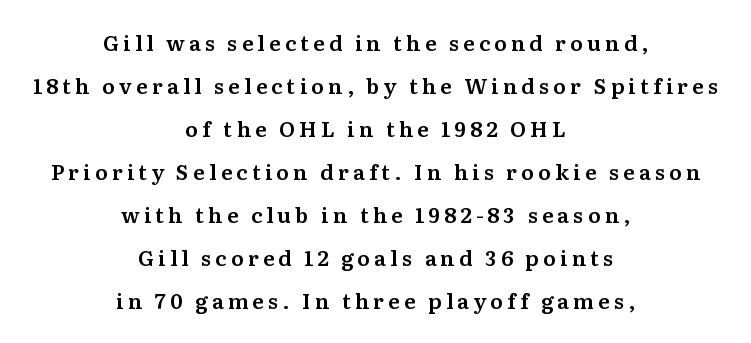
{"italic": "no", "underline": "no", "align": "center", "line_spacing": "loose", "line_spacing_ratio": 2.05, "letter_spacing": "wide", "letter_spacing_em": 0.2, "glyph_px": 21}
